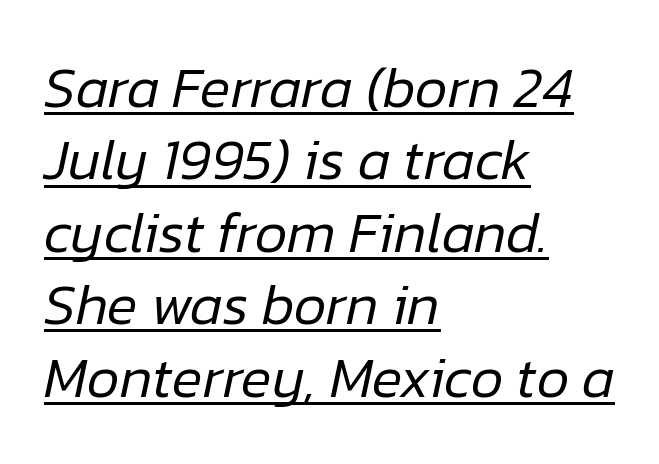
{"italic": "yes", "lean": "right", "slant_degrees": 12, "bold": "no", "weight": "regular", "width": "normal", "stroke_contrast": "low", "x_height": "medium", "monospaced": "no", "underline": "yes", "align": "left", "line_spacing": "normal", "line_spacing_ratio": 1.27, "letter_spacing": "normal", "letter_spacing_em": 0.0, "glyph_px": 57}
